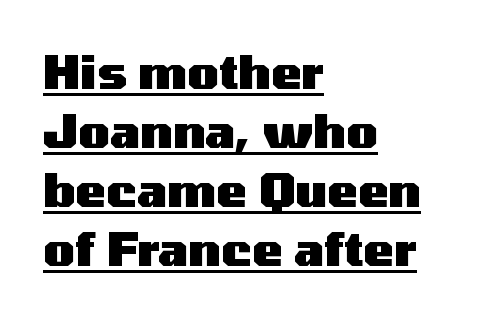
{"serif": "no", "italic": "no", "bold": "yes", "weight": "heavy", "width": "wide", "stroke_contrast": "medium", "x_height": "medium", "monospaced": "no", "underline": "yes", "align": "left", "line_spacing": "normal", "line_spacing_ratio": 1.28, "letter_spacing": "normal", "letter_spacing_em": 0.0, "glyph_px": 46}
